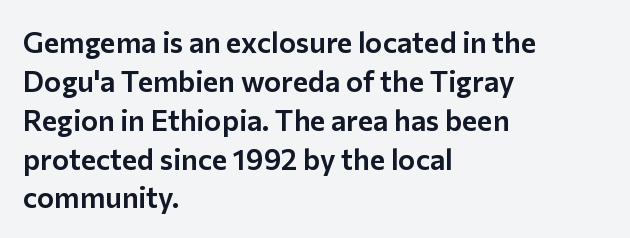
Q: Is the text italic (slanted)? A: No, it is upright.
Q: Is the typeface a serif or a sans-serif typeface? A: Sans-serif.
Q: Is the text underlined? A: No.
Q: How is the paragraph aligned? A: Left-aligned.
Q: Is the spacing between letters normal or unusually wide? A: Normal.
Q: Is the spacing between lines tight, normal or loose? A: Normal.
Q: Width (condensed, normal, or wide)? A: Normal.
Q: Stroke contrast? A: Low.
Q: x-height? A: Medium.
Q: Monospaced? A: No.
